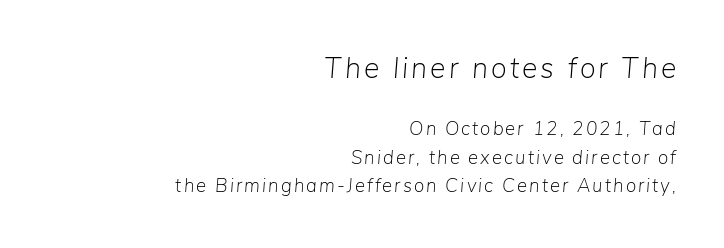
Casual observation: everything's shoved over to the right. The area under the type is left untouched. The whole block is typeset with a tilt. The more generous point size was reserved for the upper chunk.
